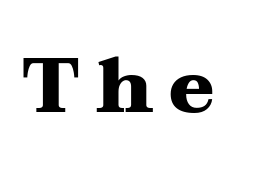
Q: Is the text bold? A: Yes.
Q: Is the text italic (slanted)? A: No, it is upright.
Q: Is the typeface a serif or a sans-serif typeface? A: Serif.
Q: Is the text underlined? A: No.
Q: Is the spacing between letters normal or unusually wide? A: Unusually wide.
Q: Width (condensed, normal, or wide)? A: Wide.
Q: Stroke contrast? A: Medium.
Q: x-height? A: Medium.
Q: Monospaced? A: No.
